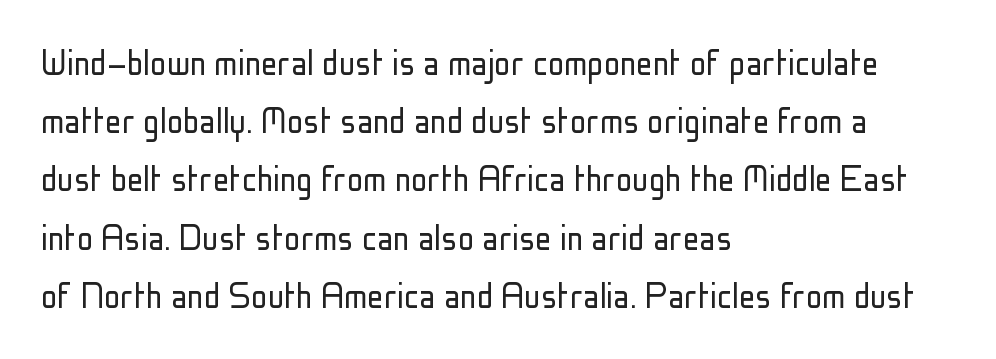
{"serif": "no", "italic": "no", "bold": "no", "weight": "light", "width": "condensed", "stroke_contrast": "low", "x_height": "medium", "monospaced": "no", "underline": "no", "align": "left", "line_spacing": "normal", "line_spacing_ratio": 1.42, "letter_spacing": "normal", "letter_spacing_em": 0.0, "glyph_px": 41}
